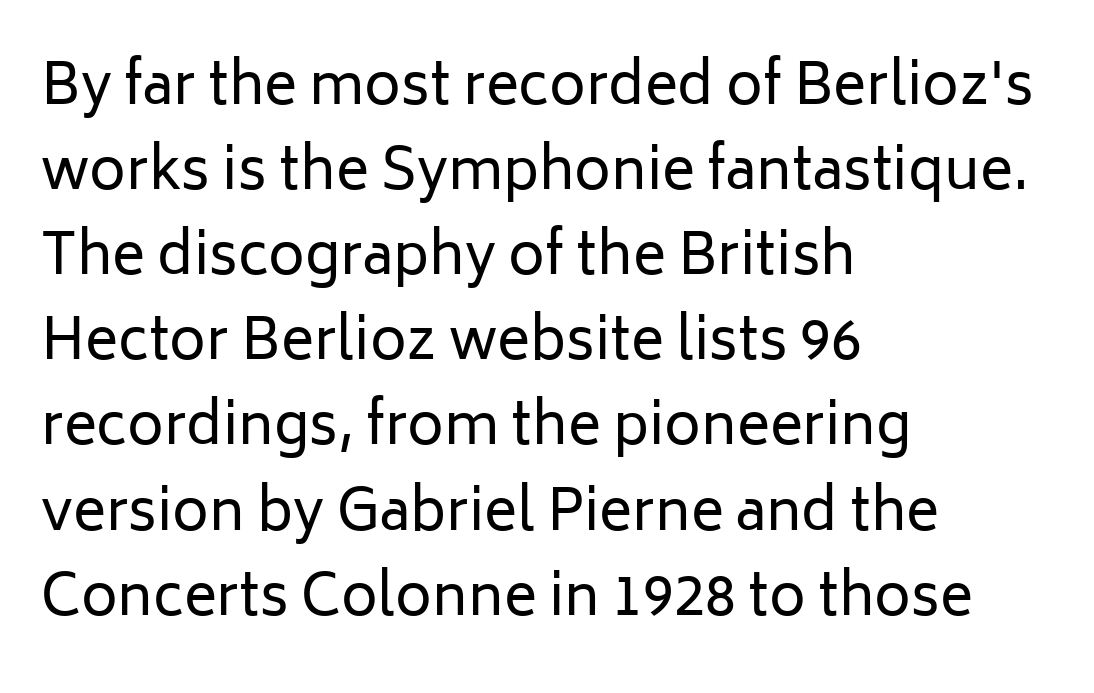
The lines sit at an ordinary, default distance from one another. Nope, not italic — everything's standing straight. Are there feet on the stems? There aren't — it's a sans. Compared with a typical body face, this is equally light or lighter still.
